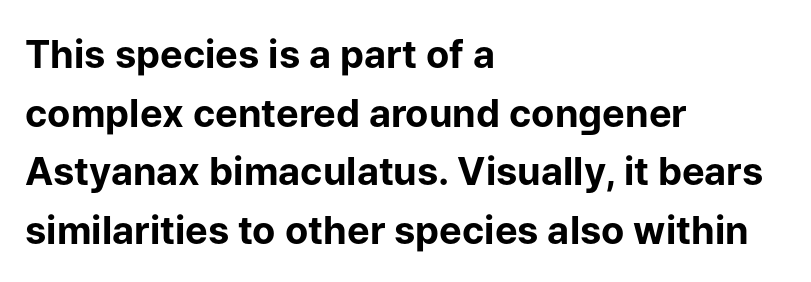
Is there much room between lines? A standard amount, neither cramped nor airy. The letterforms sit shoulder to shoulder at normal distance. The zone under the glyphs is completely vacant. When letters stand straight like this, we call the style roman or upright. Heft: maximum for text — a bold.
